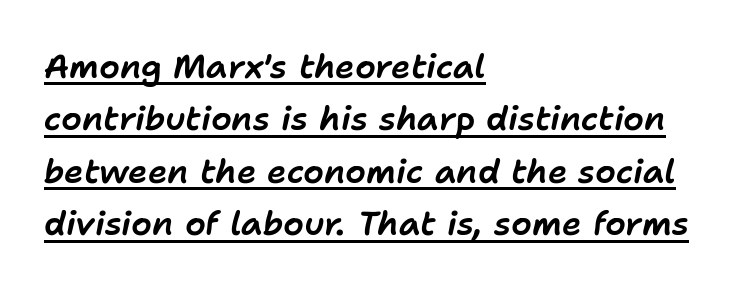
Q: Is the text italic (slanted)? A: Yes, it leans right by about 11 degrees.
Q: Is the text underlined? A: Yes.
Q: How is the paragraph aligned? A: Left-aligned.
Q: Is the spacing between letters normal or unusually wide? A: Normal.
Q: Is the spacing between lines tight, normal or loose? A: Normal.
Q: Width (condensed, normal, or wide)? A: Normal.
Q: Stroke contrast? A: Low.
Q: x-height? A: Medium.
Q: Monospaced? A: No.
